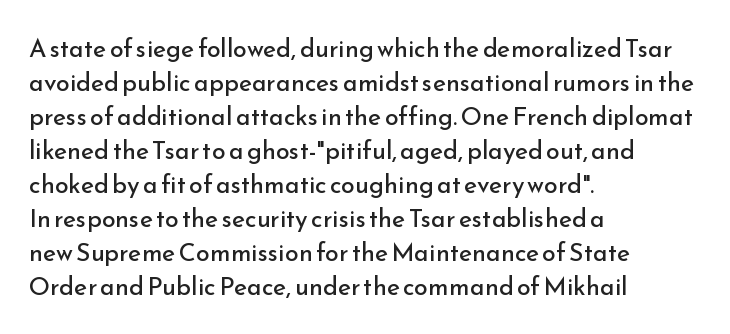
The image shows 25 px text type, upright; set left-aligned, normal line spacing (1.36x), normal letter spacing, not underlined.
